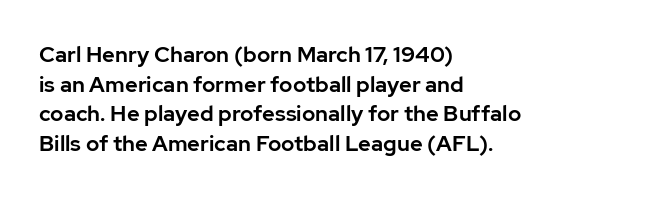
The image shows 22 px text type, upright; set left-aligned, normal line spacing (1.35x), normal letter spacing, not underlined.
